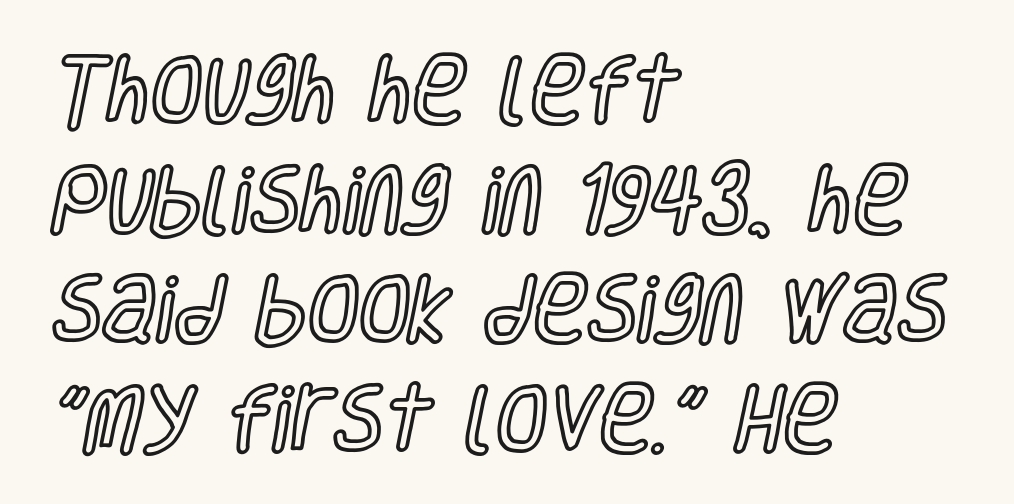
{"width": "condensed", "x_height": "large", "monospaced": "no", "underline": "no", "align": "left", "line_spacing": "normal", "line_spacing_ratio": 1.48, "letter_spacing": "normal", "letter_spacing_em": 0.0, "glyph_px": 74}
